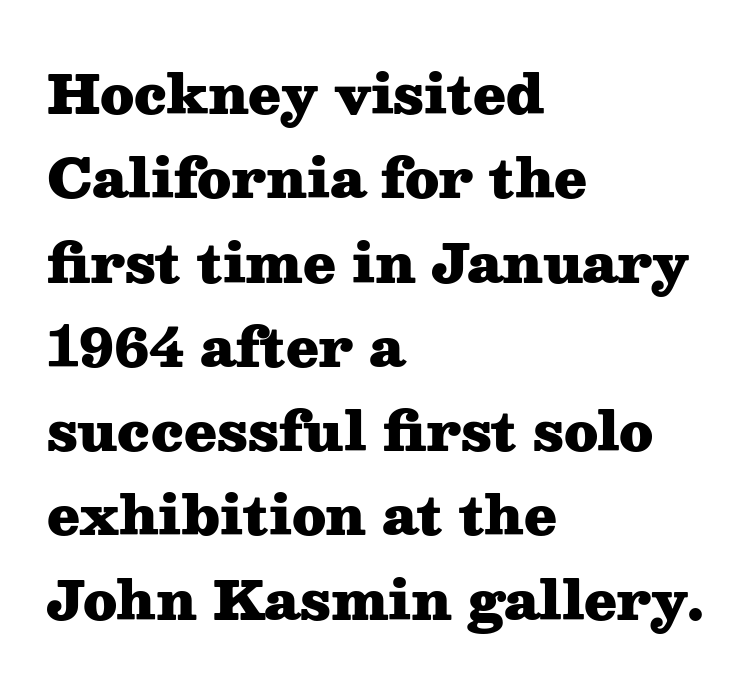
{"serif": "yes", "italic": "no", "bold": "yes", "weight": "heavy", "width": "wide", "stroke_contrast": "medium", "x_height": "medium", "monospaced": "no", "underline": "no", "align": "left", "line_spacing": "normal", "line_spacing_ratio": 1.59, "letter_spacing": "normal", "letter_spacing_em": 0.0, "glyph_px": 53}
